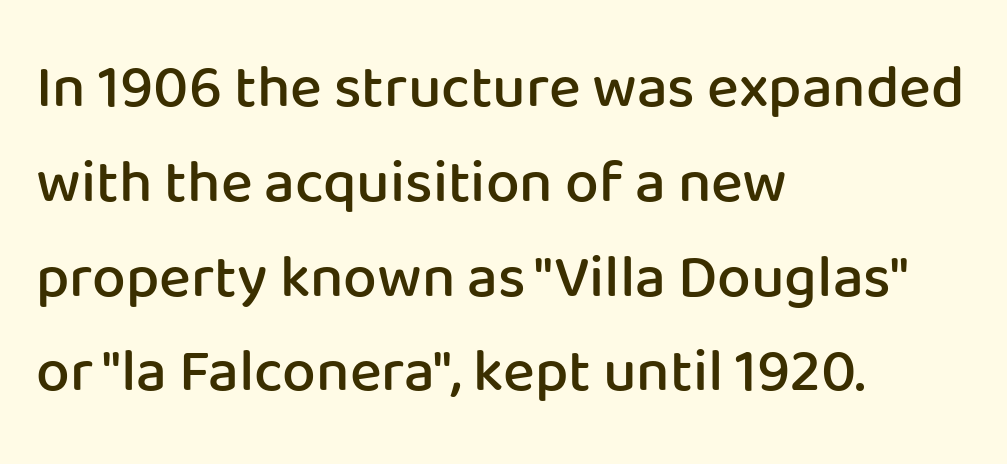
{"serif": "no", "italic": "no", "bold": "semi", "weight": "semibold", "width": "normal", "stroke_contrast": "low", "x_height": "medium", "monospaced": "no", "underline": "no", "align": "left", "line_spacing": "normal", "line_spacing_ratio": 1.58, "letter_spacing": "normal", "letter_spacing_em": 0.0, "glyph_px": 60}
